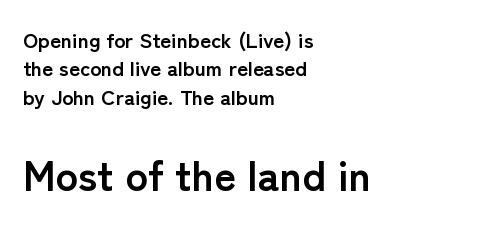
The image shows 42 px semibold sans-serif type, upright; set left-aligned, normal line spacing (1.35x), normal letter spacing, not underlined; the second (bottom) block is 2.0x larger; low stroke contrast and a medium x-height.
